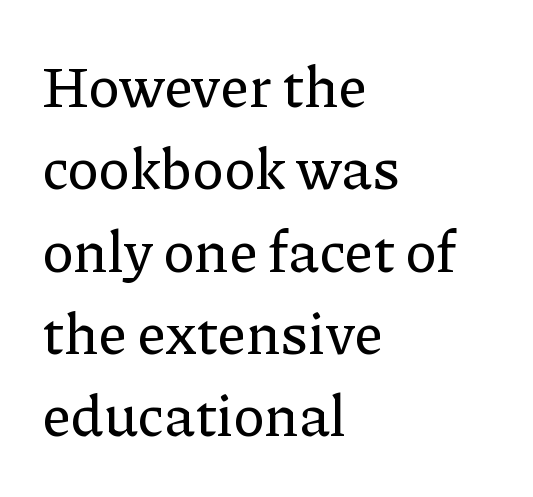
{"serif": "yes", "italic": "no", "width": "normal", "stroke_contrast": "low", "x_height": "medium", "monospaced": "no", "underline": "no", "align": "left", "line_spacing": "normal", "line_spacing_ratio": 1.42, "letter_spacing": "normal", "letter_spacing_em": 0.0, "glyph_px": 58}
